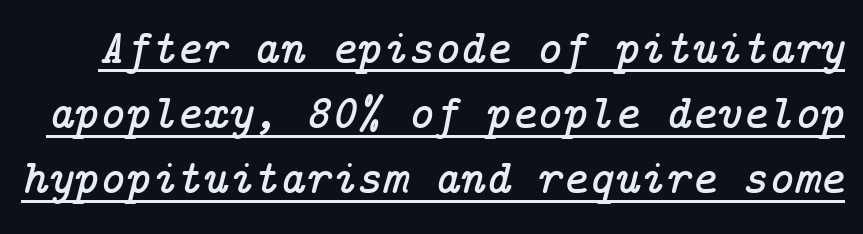
{"serif": "yes", "italic": "yes", "lean": "right", "slant_degrees": 14, "width": "normal", "stroke_contrast": "low", "x_height": "medium", "underline": "yes", "line_spacing": "normal", "line_spacing_ratio": 1.33, "letter_spacing": "normal", "letter_spacing_em": 0.0, "glyph_px": 49}
